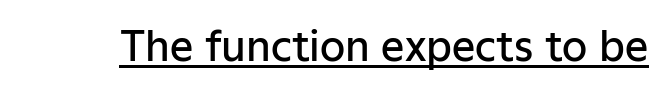
{"serif": "no", "italic": "no", "bold": "semi", "weight": "semibold", "width": "normal", "stroke_contrast": "low", "x_height": "medium", "monospaced": "no", "underline": "yes", "letter_spacing": "normal", "letter_spacing_em": 0.0, "glyph_px": 41}
